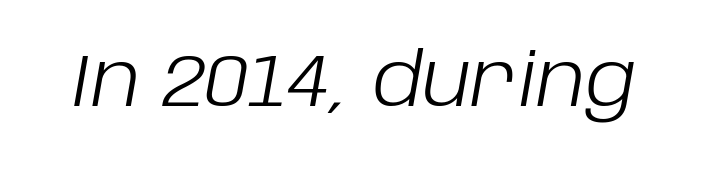
{"italic": "yes", "lean": "right", "slant_degrees": 10, "bold": "no", "weight": "light", "width": "normal", "stroke_contrast": "low", "x_height": "large", "monospaced": "no", "underline": "no", "letter_spacing": "normal", "letter_spacing_em": 0.0, "glyph_px": 73}
